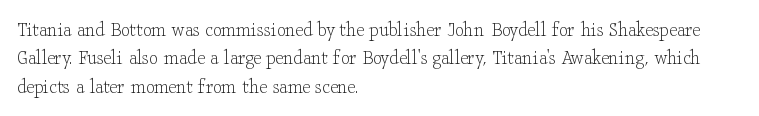
{"italic": "no", "bold": "no", "underline": "no", "align": "left", "line_spacing": "normal", "line_spacing_ratio": 1.29, "letter_spacing": "normal", "letter_spacing_em": 0.0, "glyph_px": 22}
